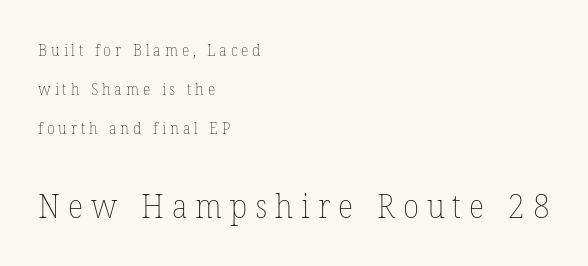
Q: Is the text bold? A: No.
Q: Is the text italic (slanted)? A: No, it is upright.
Q: Is the text underlined? A: No.
Q: How is the paragraph aligned? A: Left-aligned.
Q: Is the spacing between letters normal or unusually wide? A: Unusually wide.
Q: Is the spacing between lines tight, normal or loose? A: Loose.
Q: Which block of text is set in a larger size, the first (top) or the second (bottom)? A: The second (bottom) one.
Q: Width (condensed, normal, or wide)? A: Normal.
Q: Stroke contrast? A: Low.
Q: x-height? A: Medium.
Q: Monospaced? A: No.
